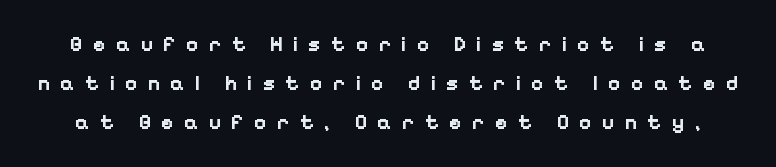
The image shows 21 px bold type, upright; set line spacing 1.86x, unusually wide letter spacing (+0.48 em), not underlined.
